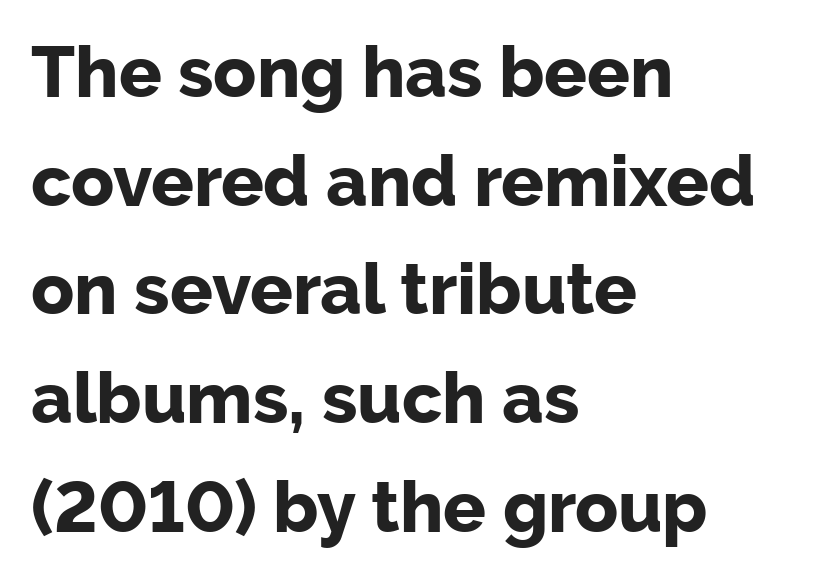
{"serif": "no", "italic": "no", "bold": "yes", "weight": "bold", "width": "normal", "stroke_contrast": "low", "x_height": "medium", "monospaced": "no", "underline": "no", "align": "left", "line_spacing": "normal", "line_spacing_ratio": 1.53, "letter_spacing": "normal", "letter_spacing_em": 0.0, "glyph_px": 71}
